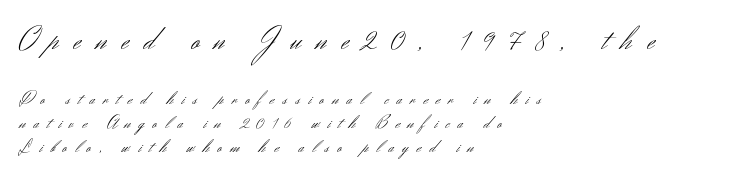
The image shows 32 px light sans-serif type; set left-aligned, normal line spacing (1.33x), unusually wide letter spacing (+0.47 em), not underlined; the first (top) block is 1.78x larger; medium stroke contrast and a small x-height.
